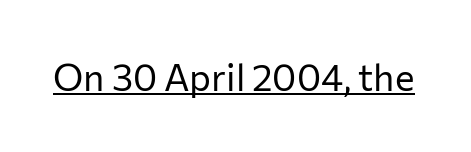
The typography opts for an upright posture over an oblique one. Words appear dense and cohesive because spacing is normal. The passage shown is underscored from start to finish. This is sans-serif lettering, the kind often seen on screens and signage. The rendering uses natural spacing where letterforms have individual widths. Stroke thickness stays within the range of a standard reading face or lighter.
